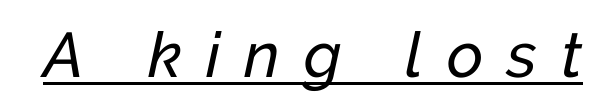
{"italic": "yes", "lean": "right", "slant_degrees": 12, "width": "normal", "stroke_contrast": "low", "x_height": "medium", "monospaced": "no", "underline": "yes", "letter_spacing": "wide", "letter_spacing_em": 0.38, "glyph_px": 63}
